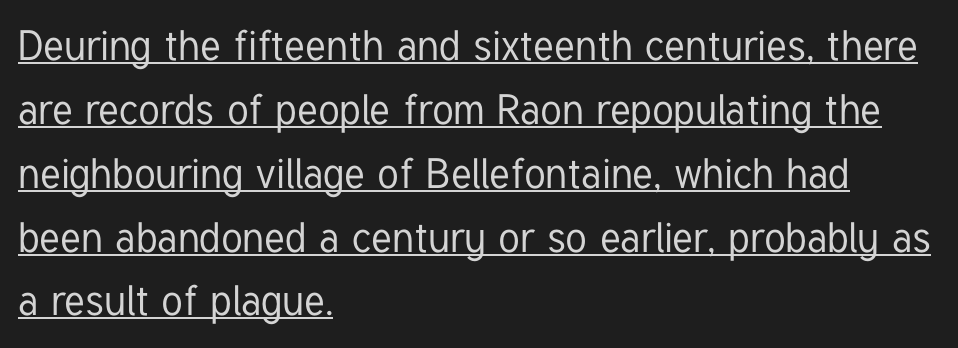
Posture: upright roman. Spacing verdict: proportional, widths tailored to each character. Line starts are locked; line ends wander. The letterforms sit shoulder to shoulder at normal distance. Underlining? Definitely there.
